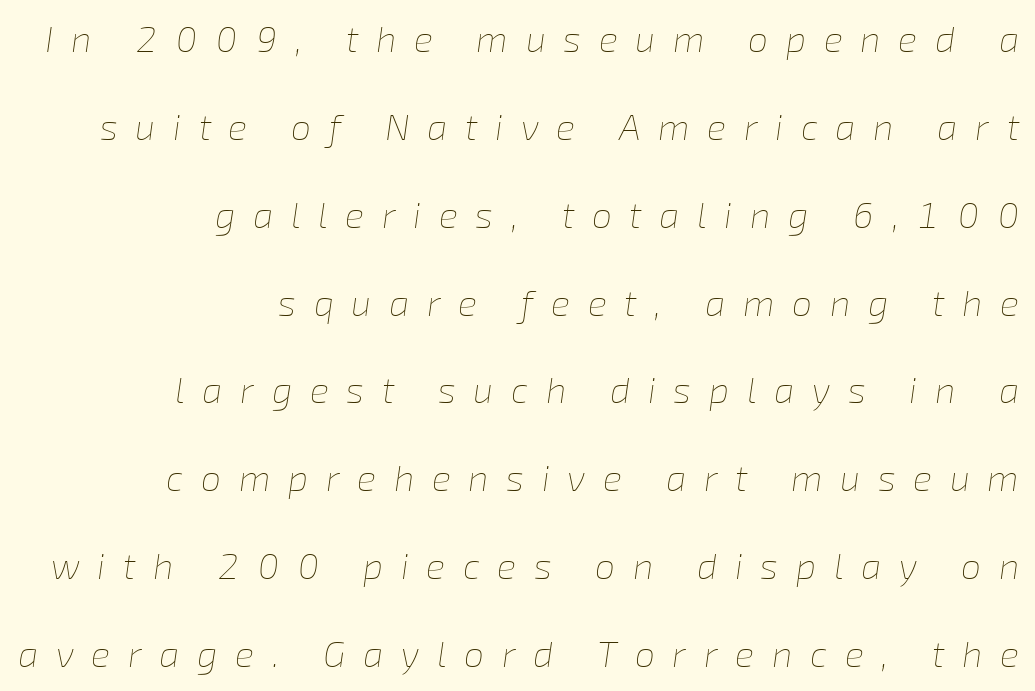
The image shows 36 px thin type, italic (leaning right); set right-aligned, loose line spacing (2.44x), unusually wide letter spacing (+0.49 em), not underlined; low stroke contrast and a medium x-height.
